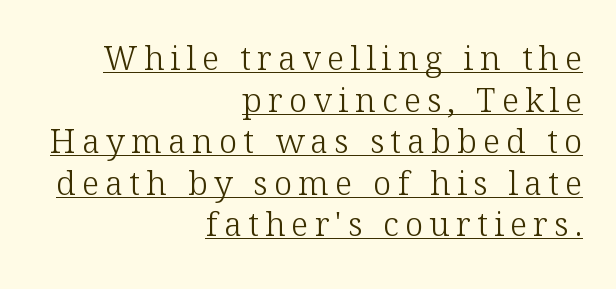
Q: Is the text bold? A: No.
Q: Is the text italic (slanted)? A: No, it is upright.
Q: Is the typeface a serif or a sans-serif typeface? A: Serif.
Q: Is the text underlined? A: Yes.
Q: How is the paragraph aligned? A: Right-aligned.
Q: Is the spacing between lines tight, normal or loose? A: Normal.
Q: Width (condensed, normal, or wide)? A: Normal.
Q: Stroke contrast? A: Low.
Q: x-height? A: Medium.
Q: Monospaced? A: No.
